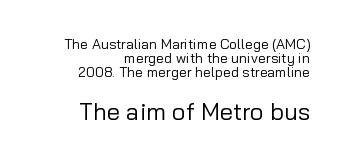
{"italic": "no", "bold": "no", "underline": "no", "align": "right", "line_spacing": "tight", "line_spacing_ratio": 1.0, "letter_spacing": "normal", "letter_spacing_em": 0.0, "larger_block": "second", "size_ratio": 1.71, "glyph_px": 24}
